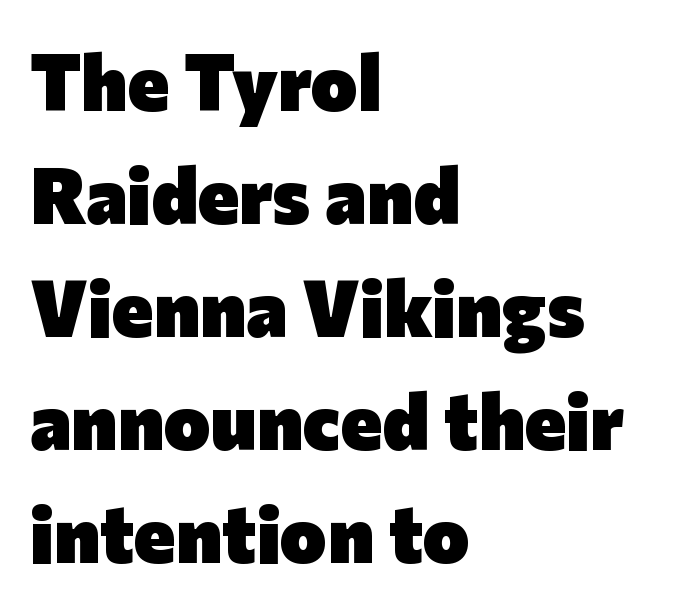
{"serif": "no", "italic": "no", "bold": "yes", "weight": "heavy", "width": "normal", "stroke_contrast": "low", "x_height": "medium", "monospaced": "no", "underline": "no", "align": "left", "line_spacing": "normal", "line_spacing_ratio": 1.43, "letter_spacing": "normal", "letter_spacing_em": 0.0, "glyph_px": 79}
